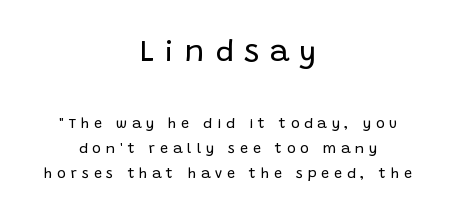
{"serif": "no", "italic": "no", "bold": "no", "weight": "regular", "width": "normal", "stroke_contrast": "low", "x_height": "large", "monospaced": "no", "underline": "no", "align": "center", "line_spacing_ratio": 1.8, "letter_spacing": "wide", "letter_spacing_em": 0.36, "larger_block": "first", "size_ratio": 2.14, "glyph_px": 30}
